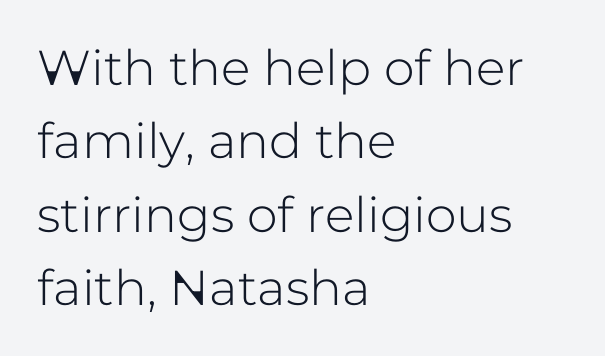
The image shows 49 px sans-serif type, upright; set left-aligned, normal line spacing (1.5x), normal letter spacing, not underlined; low stroke contrast and a medium x-height.
